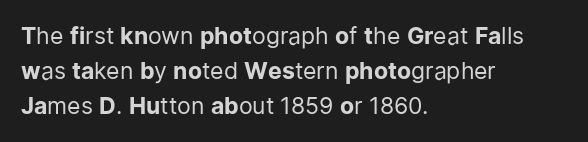
A typesetter would call this leading conventional body-copy spacing. Casual observation: everything's shoved over to the left. Counters stay open thanks to moderate or lighter strokes. The lettering stays uniformly vertical, giving the passage a roman look. No extra tracking has been applied to these lines. The gap between lines stays unmarked.
